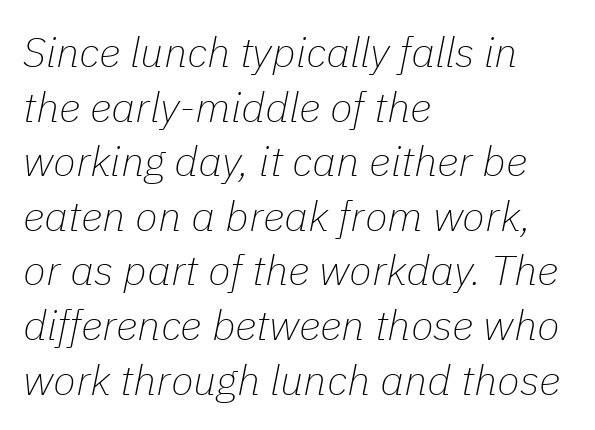
The image shows 42 px thin type, italic (leaning right); set left-aligned, normal line spacing (1.3x), normal letter spacing, not underlined; low stroke contrast and a medium x-height.
